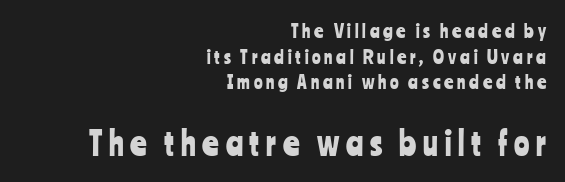
Typesetter's note — lower block bumped up in size, upper block left smaller. Leftover space on each line is placed entirely before the opening word. Here the designer chose a conventional face with non-uniform glyph widths. Characters follow at a spacing far wider than the type designer built in. The characters display no serif detailing; their extremities are plain. The typography opts for an upright posture over an oblique one.
